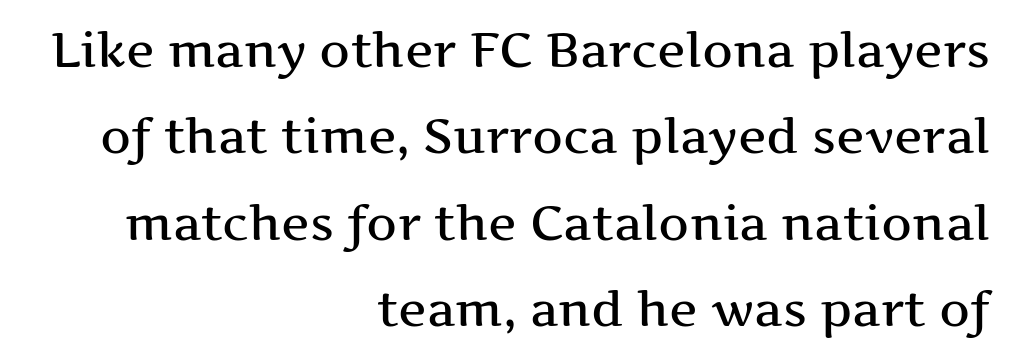
{"serif": "yes", "italic": "no", "width": "wide", "stroke_contrast": "medium", "x_height": "medium", "monospaced": "no", "underline": "no", "align": "right", "line_spacing_ratio": 1.8, "letter_spacing": "normal", "letter_spacing_em": 0.0, "glyph_px": 48}
